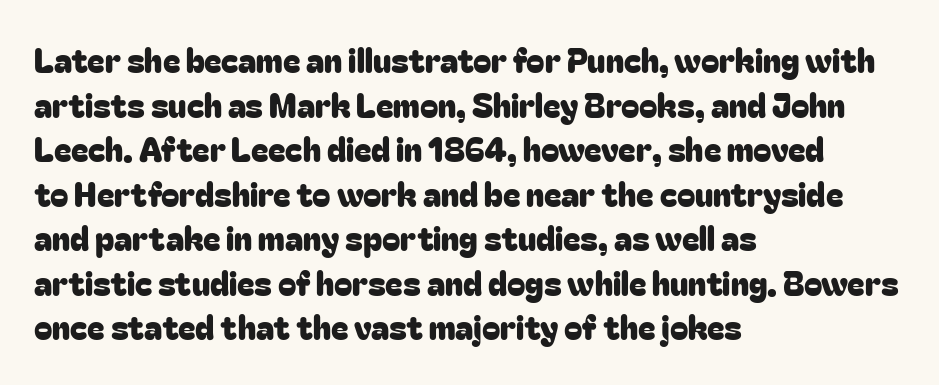
Descenders are the only things crossing below the line. These lines sit exactly where default settings would place them. Check where the strokes stop: nothing finishes them off — pure sans. Reading down the block, your eye returns to a fixed left position each line. This is roman type, the default non-slanted kind. Caption: standard tracking, unaltered.
